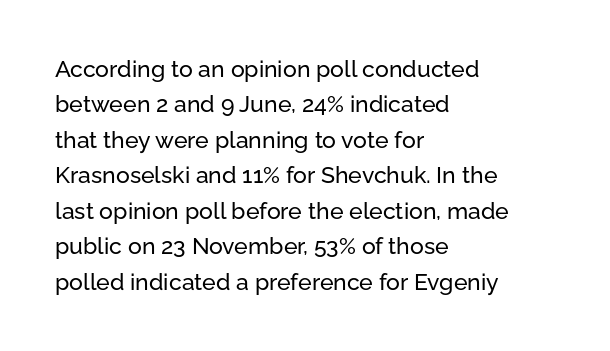
Q: Is the text italic (slanted)? A: No, it is upright.
Q: Is the text underlined? A: No.
Q: How is the paragraph aligned? A: Left-aligned.
Q: Is the spacing between letters normal or unusually wide? A: Normal.
Q: Is the spacing between lines tight, normal or loose? A: Normal.
